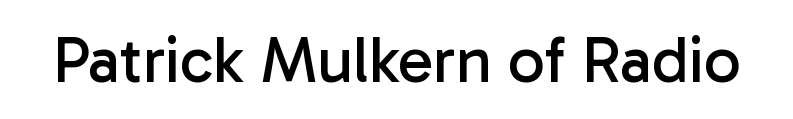
{"serif": "no", "italic": "no", "bold": "no", "weight": "regular", "width": "normal", "stroke_contrast": "low", "x_height": "medium", "monospaced": "no", "underline": "no", "letter_spacing": "normal", "letter_spacing_em": 0.0, "glyph_px": 65}
